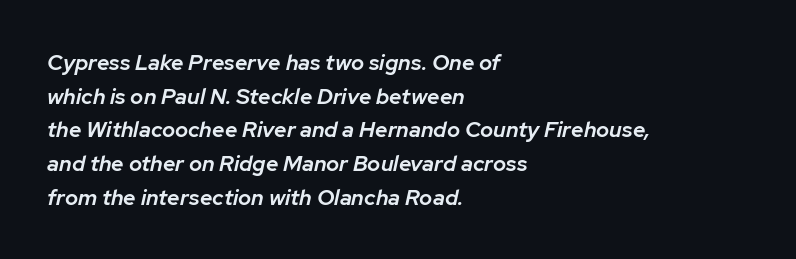
Q: Is the text bold? A: Semi-bold.
Q: Is the text italic (slanted)? A: Yes, it leans right by about 12 degrees.
Q: Is the text underlined? A: No.
Q: How is the paragraph aligned? A: Left-aligned.
Q: Is the spacing between letters normal or unusually wide? A: Normal.
Q: Is the spacing between lines tight, normal or loose? A: Normal.
